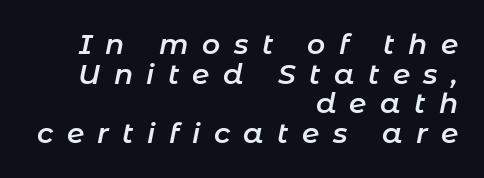
Has an underline been added? It has not. The gaps between neighbouring characters are conspicuously large. One-word summary of the alignment: right. Does the weight exceed regular? Yes, but only to semibold. One glance says dense: line gaps are narrower than usual.
